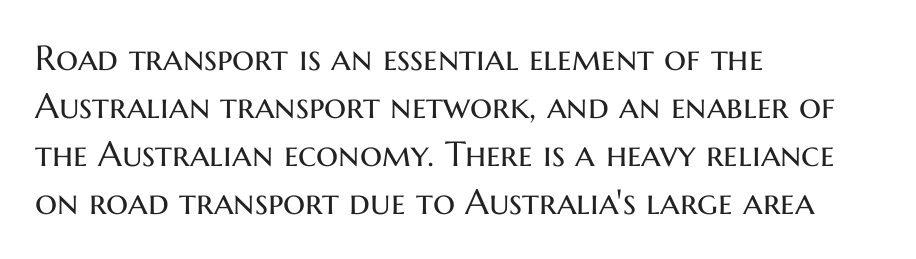
The image shows 35 px regular-weight sans-serif type, upright; set left-aligned, normal line spacing (1.37x), normal letter spacing, not underlined; medium stroke contrast and a medium x-height.
